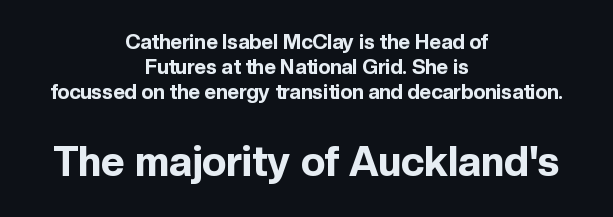
Compare the two chunks: the lower has the greater cap height. Each letter's strokes conclude bluntly, with no projecting serifs. Does the weight exceed regular? Yes, all the way to bold. Characters follow at the spacing the type designer built in. Tall strokes in this sample are plumb rather than angled. The passage shown is typed in a proportional face where columns would drift.
